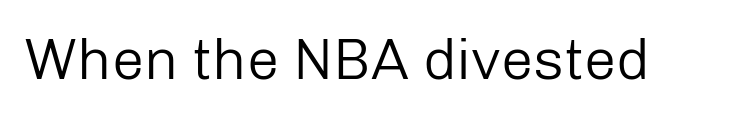
Compared with a typical body face, this is equally light or lighter still. Each letter keeps its own natural width here, so spacing adapts to shape. A typesetter would mark this as roman, not italic. I'd call this a sans setting — the letters go barefoot. Honestly, the letter spacing is just normal — you wouldn't notice it.
